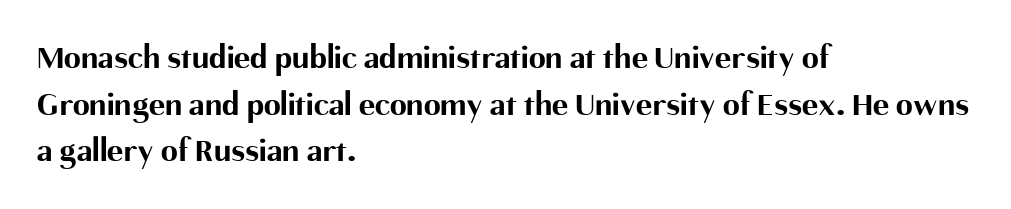
The image shows 34 px bold sans-serif type, upright; set left-aligned, normal line spacing (1.37x), normal letter spacing, not underlined; medium stroke contrast and a medium x-height.
